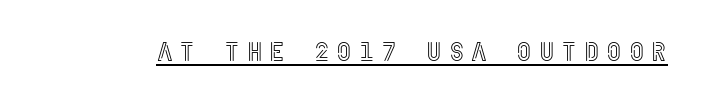
Q: Is the text italic (slanted)? A: No, it is upright.
Q: Is the text underlined? A: Yes.
Q: Is the spacing between letters normal or unusually wide? A: Unusually wide.
